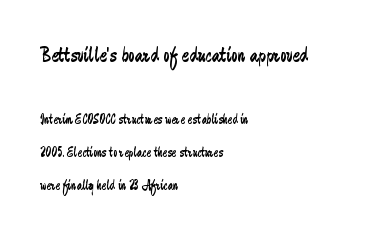
Characters follow at the spacing the type designer built in. Teacher's note: observe the even left margin — that is flush-left alignment. The strip under each line holds only bare page. Type size steps down from the first block to the second. The cut favours lightness, reaching ordinary text weight at its darkest.
